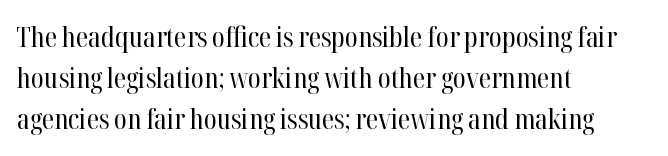
Q: Is the text bold? A: No.
Q: Is the text italic (slanted)? A: No, it is upright.
Q: Is the typeface a serif or a sans-serif typeface? A: Serif.
Q: Is the text underlined? A: No.
Q: How is the paragraph aligned? A: Left-aligned.
Q: Is the spacing between letters normal or unusually wide? A: Normal.
Q: Is the spacing between lines tight, normal or loose? A: Normal.
Q: Width (condensed, normal, or wide)? A: Condensed.
Q: Stroke contrast? A: High.
Q: x-height? A: Medium.
Q: Monospaced? A: No.
